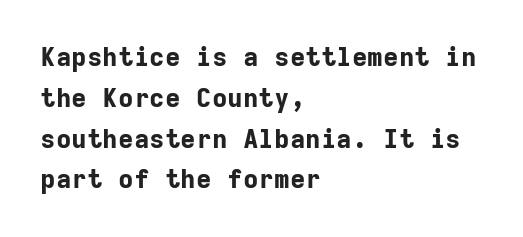
{"italic": "no", "bold": "yes", "underline": "no", "align": "left", "line_spacing": "normal", "line_spacing_ratio": 1.57, "letter_spacing": "normal", "letter_spacing_em": 0.0, "glyph_px": 26}
